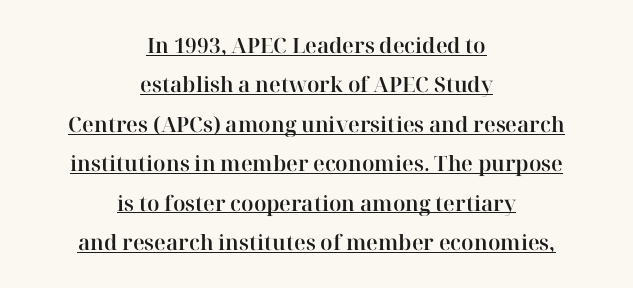
Q: Is the text italic (slanted)? A: No, it is upright.
Q: Is the text underlined? A: Yes.
Q: How is the paragraph aligned? A: Centered.
Q: Is the spacing between letters normal or unusually wide? A: Normal.
